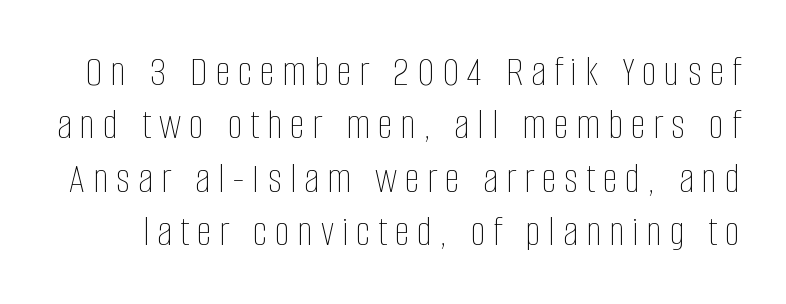
{"italic": "no", "bold": "no", "weight": "thin", "width": "condensed", "stroke_contrast": "low", "x_height": "large", "monospaced": "no", "underline": "no", "line_spacing_ratio": 1.24, "glyph_px": 43}
